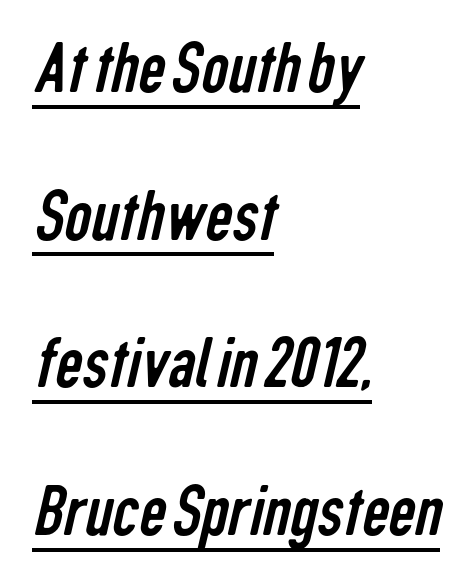
The image shows 75 px regular-weight, condensed sans-serif type; set left-aligned, loose line spacing (1.97x), normal letter spacing, underlined; low stroke contrast and a medium x-height.
